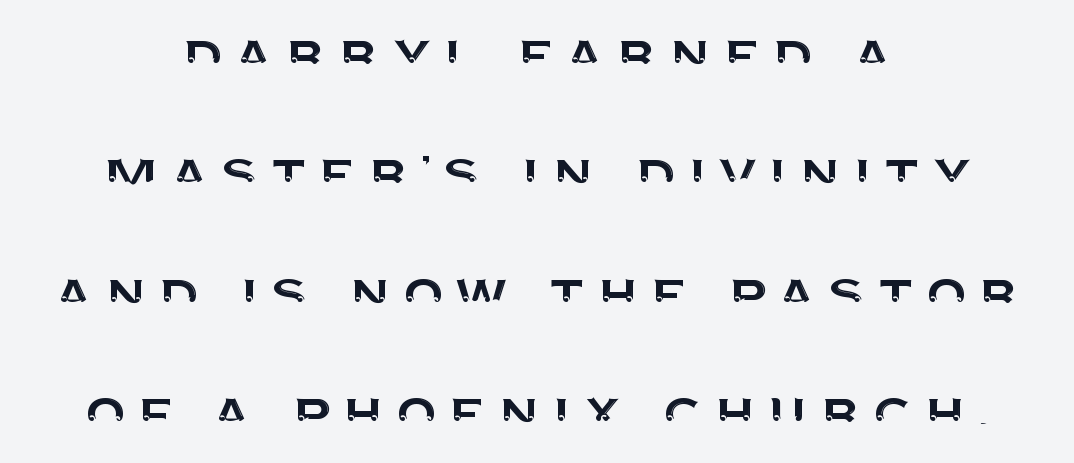
The image shows 67 px sans-serif type, upright; set centered, line spacing 1.78x, not underlined; medium stroke contrast and a large x-height.
